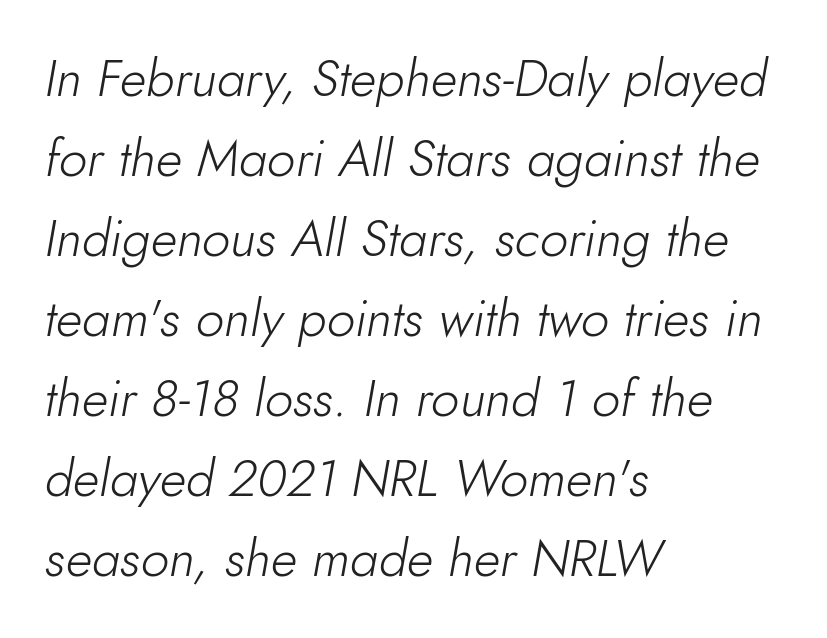
Q: Is the text bold? A: No.
Q: Is the text italic (slanted)? A: Yes, it leans right by about 10 degrees.
Q: Is the text underlined? A: No.
Q: How is the paragraph aligned? A: Left-aligned.
Q: Is the spacing between letters normal or unusually wide? A: Normal.
Q: Is the spacing between lines tight, normal or loose? A: Normal.
Q: Width (condensed, normal, or wide)? A: Normal.
Q: Stroke contrast? A: Low.
Q: x-height? A: Small.
Q: Monospaced? A: No.
